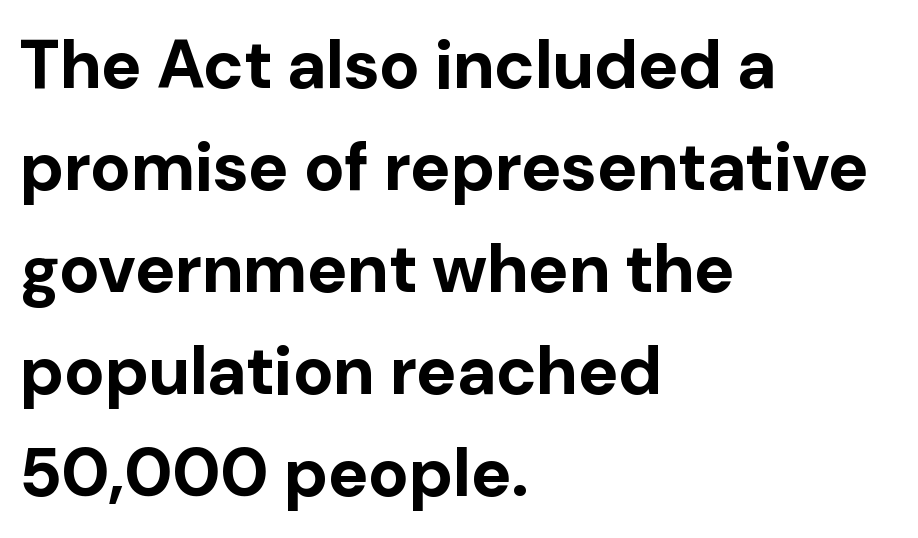
Q: Is the text bold? A: Yes.
Q: Is the text italic (slanted)? A: No, it is upright.
Q: Is the typeface a serif or a sans-serif typeface? A: Sans-serif.
Q: Is the text underlined? A: No.
Q: How is the paragraph aligned? A: Left-aligned.
Q: Is the spacing between letters normal or unusually wide? A: Normal.
Q: Is the spacing between lines tight, normal or loose? A: Normal.
Q: Width (condensed, normal, or wide)? A: Normal.
Q: Stroke contrast? A: Low.
Q: x-height? A: Medium.
Q: Monospaced? A: No.
